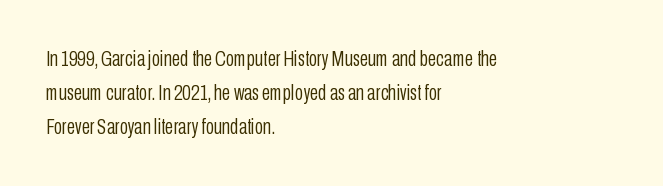
The image shows 22 px text type, upright; set left-aligned, normal line spacing (1.55x), normal letter spacing, not underlined.
